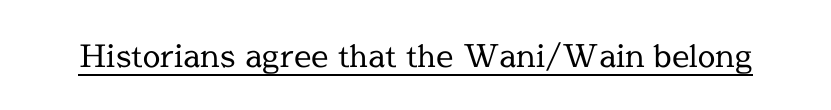
{"serif": "yes", "italic": "no", "bold": "no", "weight": "regular", "width": "normal", "x_height": "medium", "monospaced": "no", "underline": "yes", "letter_spacing": "normal", "letter_spacing_em": 0.0, "glyph_px": 31}
